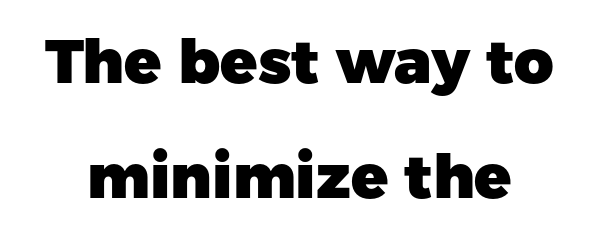
The image shows 61 px heavy sans-serif type, upright; set line spacing 1.89x, normal letter spacing, not underlined; low stroke contrast and a medium x-height.
